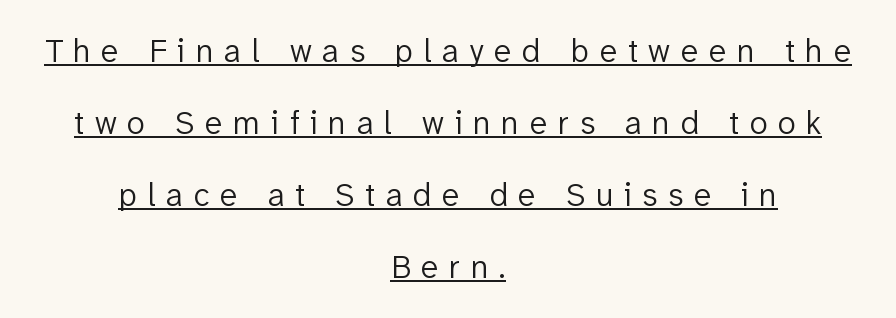
Characters follow at a spacing far wider than the type designer built in. This is sans-serif lettering, the kind often seen on screens and signage. Where is the straight margin? There isn't one; the lines are centered. The words here are underlined.
